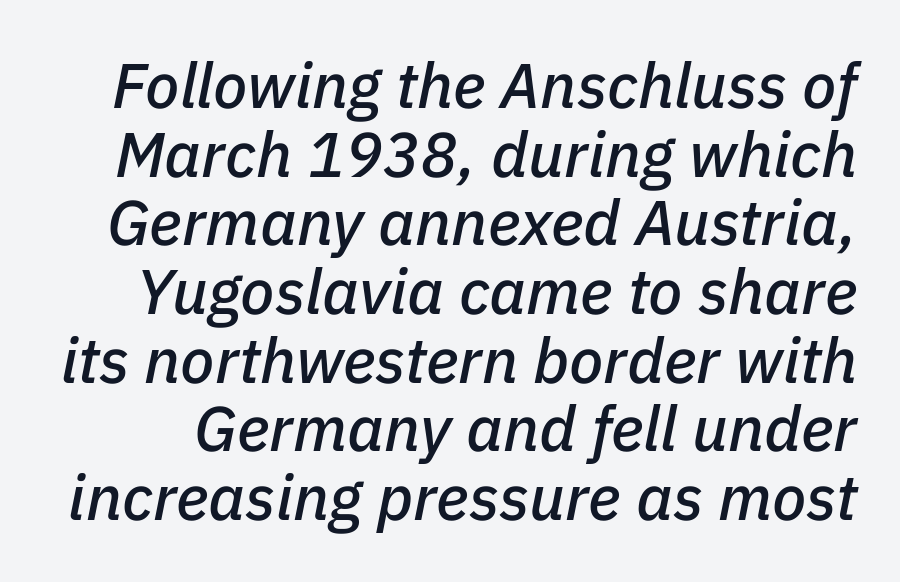
The image shows 63 px text type, italic (leaning right); set tight line spacing (1.09x), normal letter spacing, not underlined; low stroke contrast and a medium x-height.
